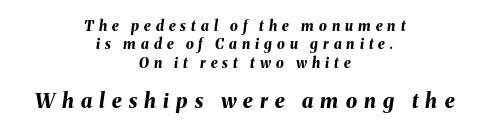
{"italic": "yes", "lean": "right", "slant_degrees": 8, "bold": "yes", "underline": "no", "align": "center", "line_spacing": "normal", "line_spacing_ratio": 1.32, "letter_spacing": "wide", "letter_spacing_em": 0.36, "larger_block": "second", "size_ratio": 1.43, "glyph_px": 20}
